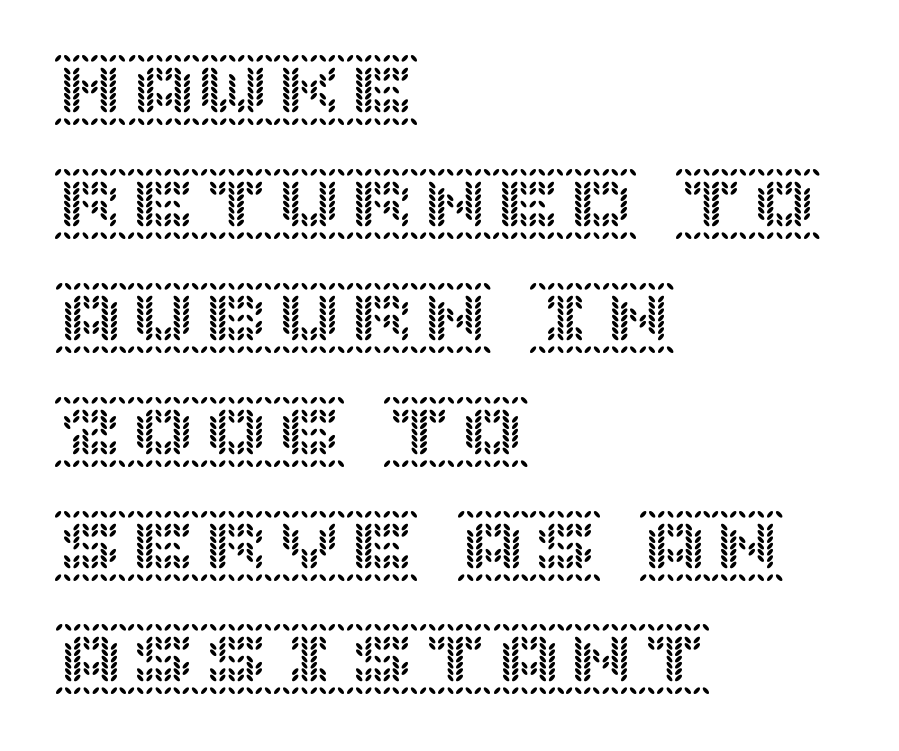
The image shows 73 px text type, upright; set left-aligned, normal line spacing (1.56x), normal letter spacing, not underlined; a large x-height.
